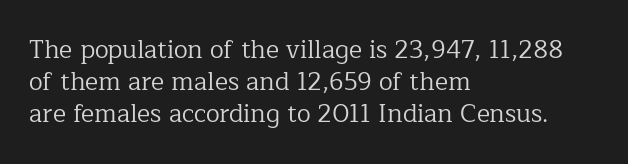
The image shows 25 px text type, upright; set left-aligned, normal line spacing (1.28x), normal letter spacing, not underlined.
